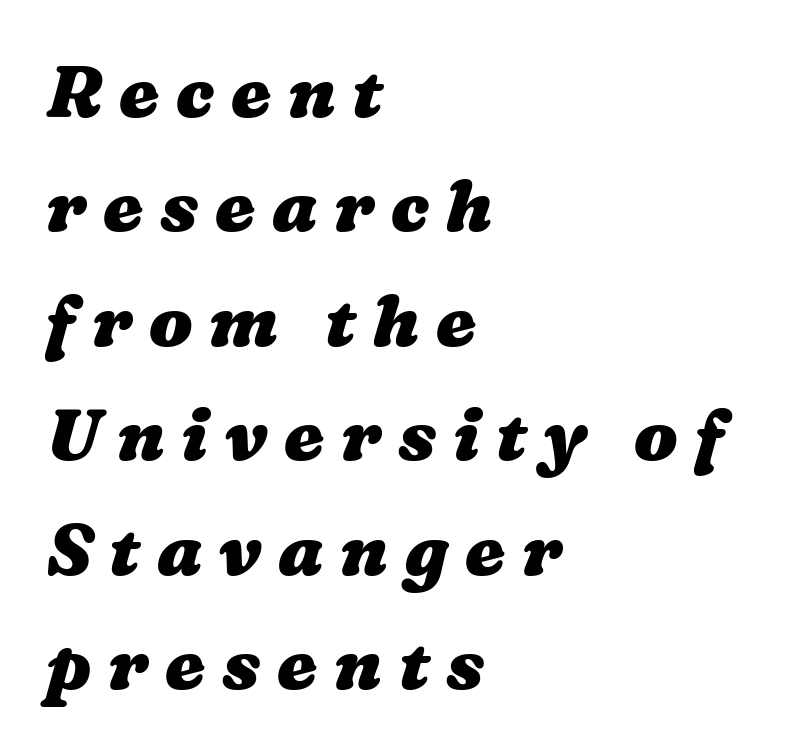
Q: Is the text bold? A: Yes.
Q: Is the text underlined? A: No.
Q: How is the paragraph aligned? A: Left-aligned.
Q: Is the spacing between letters normal or unusually wide? A: Unusually wide.
Q: Is the spacing between lines tight, normal or loose? A: Normal.
Q: Width (condensed, normal, or wide)? A: Wide.
Q: Stroke contrast? A: Medium.
Q: x-height? A: Medium.
Q: Monospaced? A: No.
